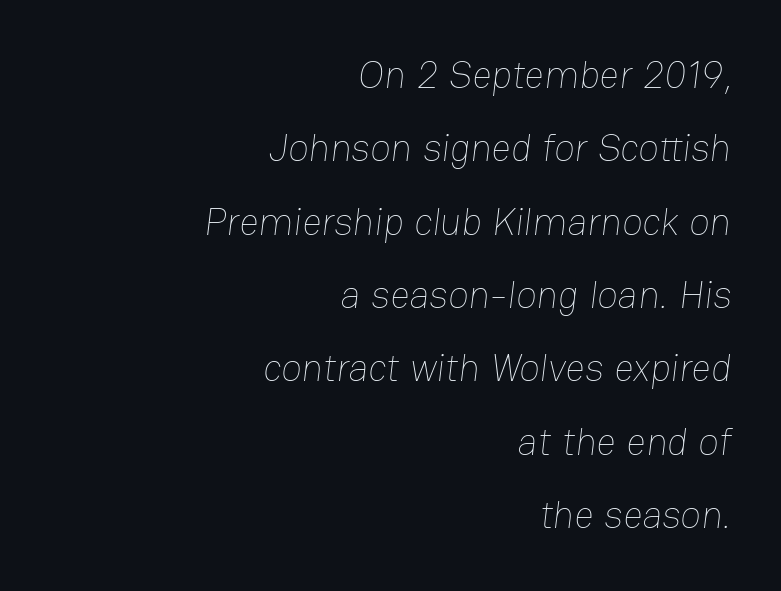
The image shows 38 px thin type; set right-aligned, loose line spacing (1.93x), normal letter spacing, not underlined; low stroke contrast and a medium x-height.
